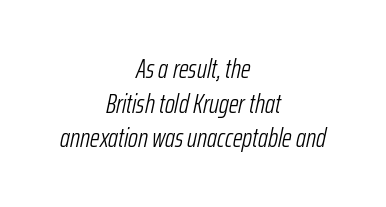
{"italic": "yes", "lean": "right", "slant_degrees": 12, "bold": "no", "underline": "no", "align": "center", "line_spacing": "normal", "line_spacing_ratio": 1.28, "letter_spacing": "normal", "letter_spacing_em": 0.0, "glyph_px": 27}
